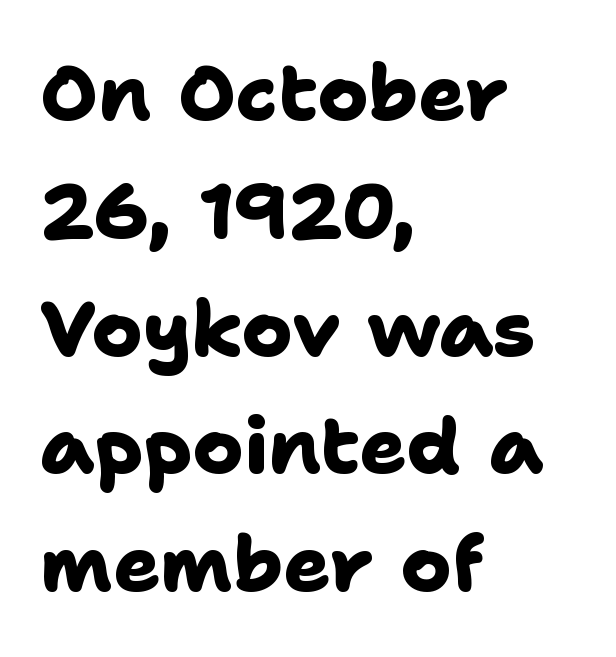
Q: Is the text bold? A: Yes.
Q: Is the typeface a serif or a sans-serif typeface? A: Sans-serif.
Q: Is the text underlined? A: No.
Q: How is the paragraph aligned? A: Left-aligned.
Q: Is the spacing between letters normal or unusually wide? A: Normal.
Q: Is the spacing between lines tight, normal or loose? A: Normal.
Q: Width (condensed, normal, or wide)? A: Normal.
Q: Stroke contrast? A: Low.
Q: x-height? A: Medium.
Q: Monospaced? A: No.
